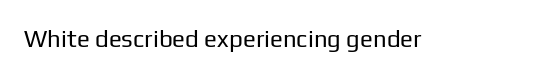
The image shows 24 px text type, upright; set normal letter spacing, not underlined.
